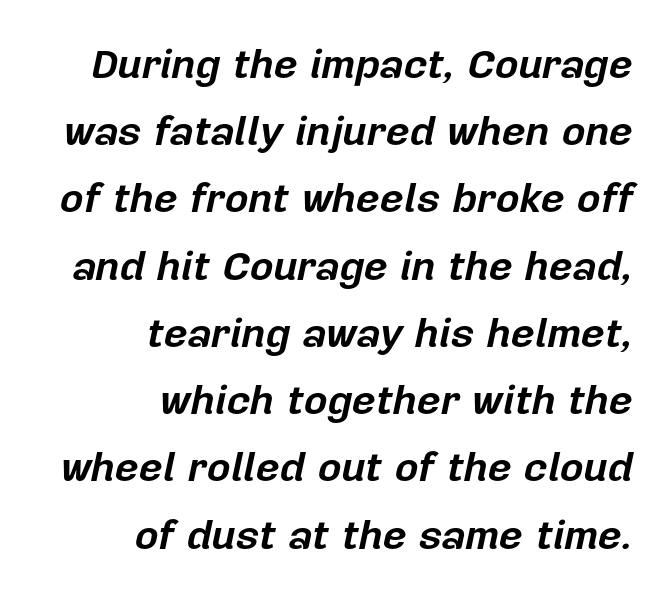
{"italic": "yes", "lean": "right", "slant_degrees": 12, "bold": "yes", "weight": "bold", "width": "normal", "stroke_contrast": "low", "x_height": "medium", "monospaced": "no", "underline": "no", "align": "right", "line_spacing": "normal", "line_spacing_ratio": 1.64, "letter_spacing": "normal", "letter_spacing_em": 0.0, "glyph_px": 41}
